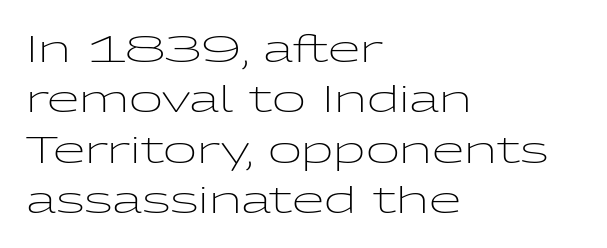
No extra ink here — the face is not bold. Tracking here is standard; glyphs follow each other at the usual distance. The space between consecutive lines is moderate. The font family rendered here belongs to the sans-serif group. The rendering uses natural spacing where letterforms have individual widths. Casual observation: everything's shoved over to the left.
